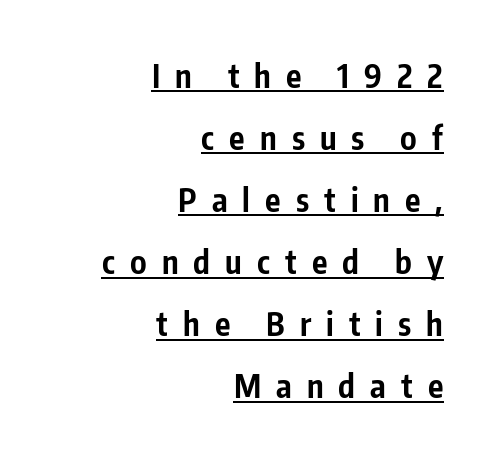
Teacher's note: observe the even right margin — that is flush-right alignment. Serif or sans? Sans — the stroke terminals are bare. The face used here appears with an underline applied. These words are printed bold, with thick strokes throughout.
